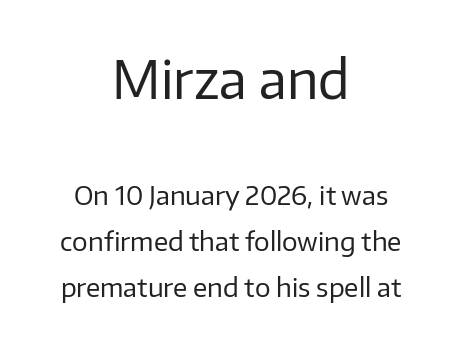
The face used here is a sans, in the tradition of grotesques and geometrics. Compared with a flush-left layout, this one balances lines on the center instead. The font is comparable to plain body text, perhaps lighter. Underline: absent. Scale decreases going downward across the two blocks. This is roman type, the default non-slanted kind.
